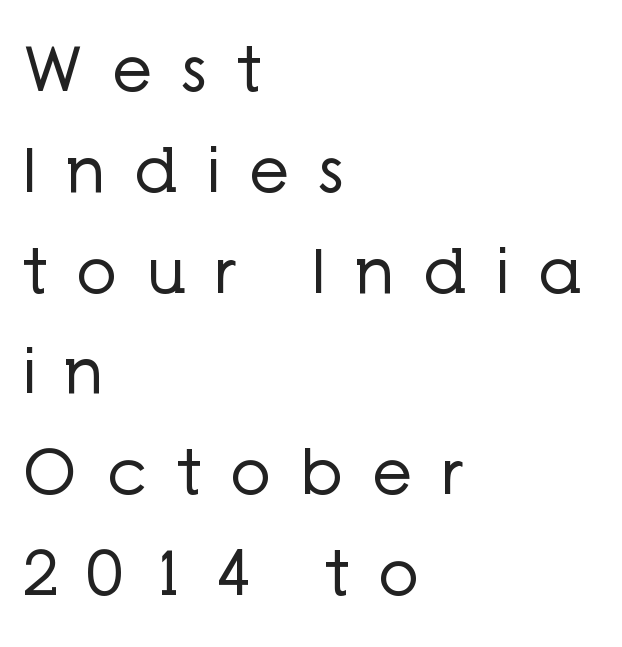
Q: Is the text bold? A: No.
Q: Is the text italic (slanted)? A: No, it is upright.
Q: Is the typeface a serif or a sans-serif typeface? A: Sans-serif.
Q: Is the text underlined? A: No.
Q: How is the paragraph aligned? A: Left-aligned.
Q: Is the spacing between letters normal or unusually wide? A: Unusually wide.
Q: Is the spacing between lines tight, normal or loose? A: Normal.
Q: Width (condensed, normal, or wide)? A: Normal.
Q: Stroke contrast? A: Low.
Q: x-height? A: Medium.
Q: Monospaced? A: No.
